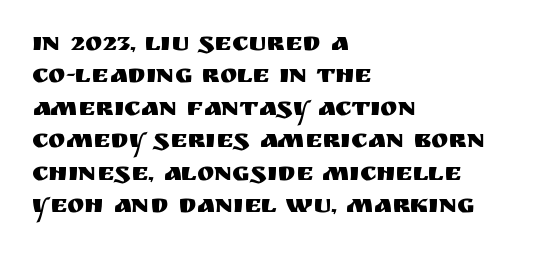
The image shows 26 px text type, upright; set left-aligned, normal line spacing (1.25x), normal letter spacing, not underlined.
